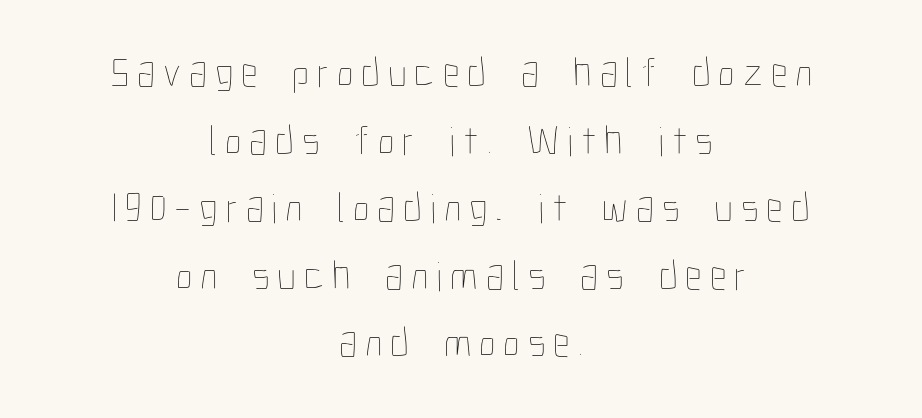
Varying glyph widths throughout — classic text-font behaviour. The text block is weighted toward neither margin, spreading evenly from the middle. The typography opts for an upright posture over an oblique one. Is this a heavy cut? Hardly; it is regular or lighter.
